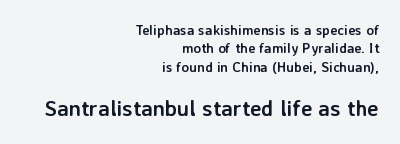
The image shows 22 px bold type, upright; set right-aligned, normal line spacing (1.32x), normal letter spacing, not underlined; the second (bottom) block is 1.57x larger.
